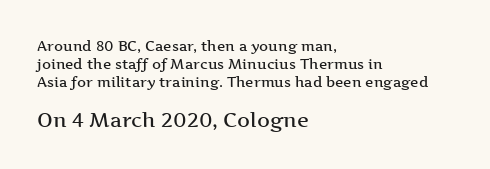
Q: Is the text bold? A: Semi-bold.
Q: Is the text italic (slanted)? A: No, it is upright.
Q: Is the text underlined? A: No.
Q: How is the paragraph aligned? A: Left-aligned.
Q: Is the spacing between letters normal or unusually wide? A: Normal.
Q: Is the spacing between lines tight, normal or loose? A: Normal.
Q: Which block of text is set in a larger size, the first (top) or the second (bottom)? A: The second (bottom) one.
